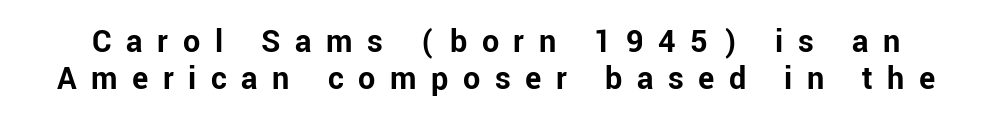
No word sits above an underline. This is the regular roman posture of the typeface. This is heavy type, rendered in bold. The face used here is a sans, in the tradition of grotesques and geometrics.
